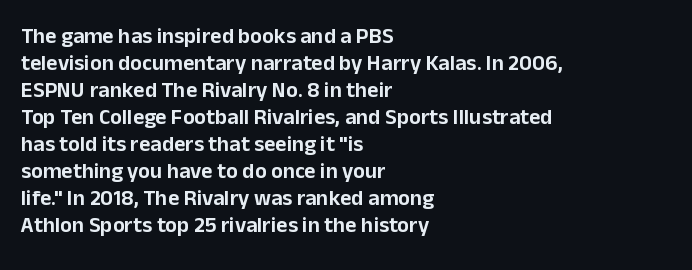
The horizontal fit of the characters is conventional and even. The typesetter chose a ragged-right arrangement here. Upright lettering throughout. The specimen omits any rule beneath the text block's lines.
